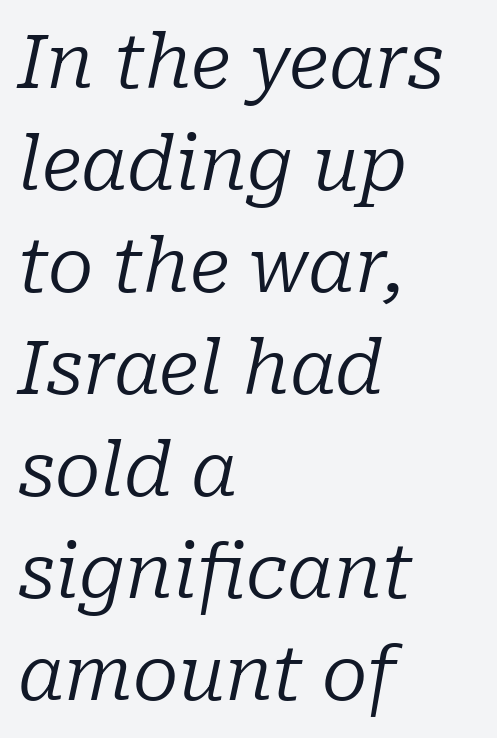
Q: Is the text bold? A: No.
Q: Is the text italic (slanted)? A: Yes, it leans right by about 10 degrees.
Q: Is the typeface a serif or a sans-serif typeface? A: Serif.
Q: Is the text underlined? A: No.
Q: How is the paragraph aligned? A: Left-aligned.
Q: Is the spacing between letters normal or unusually wide? A: Normal.
Q: Is the spacing between lines tight, normal or loose? A: Normal.
Q: Width (condensed, normal, or wide)? A: Normal.
Q: Stroke contrast? A: Low.
Q: x-height? A: Medium.
Q: Monospaced? A: No.
